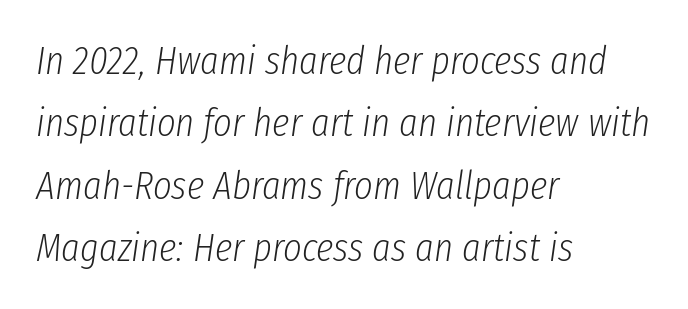
The image shows 40 px light, condensed type, italic (leaning right); set left-aligned, normal line spacing (1.56x), normal letter spacing, not underlined; low stroke contrast and a medium x-height.
